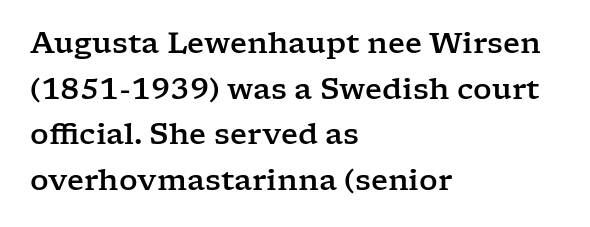
The image shows 29 px wide serif type, upright; set left-aligned, normal line spacing (1.57x), normal letter spacing, not underlined; low stroke contrast and a medium x-height.
